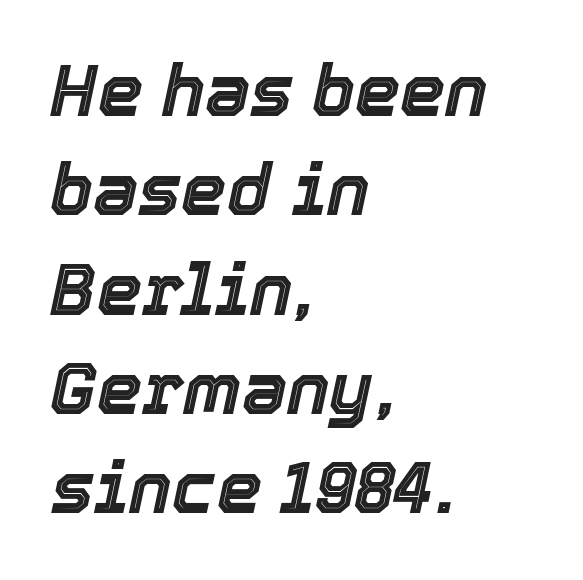
{"italic": "yes", "lean": "right", "slant_degrees": 12, "width": "normal", "x_height": "medium", "monospaced": "no", "underline": "no", "align": "left", "line_spacing": "normal", "line_spacing_ratio": 1.38, "letter_spacing": "normal", "letter_spacing_em": 0.0, "glyph_px": 72}
